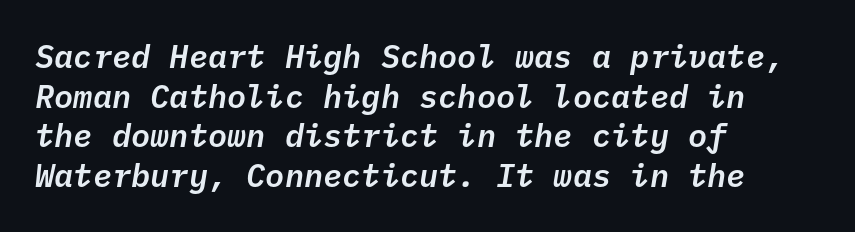
Q: Is the text italic (slanted)? A: Yes, it leans right by about 10 degrees.
Q: Is the text underlined? A: No.
Q: How is the paragraph aligned? A: Left-aligned.
Q: Is the spacing between letters normal or unusually wide? A: Normal.
Q: Width (condensed, normal, or wide)? A: Normal.
Q: Stroke contrast? A: Low.
Q: x-height? A: Medium.
Q: Monospaced? A: Yes.
